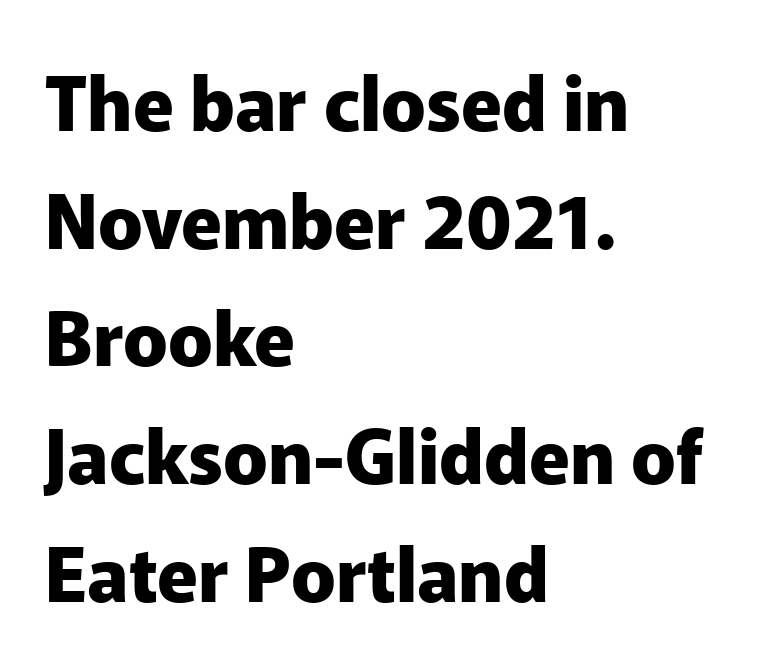
The face used here is a sans, in the tradition of grotesques and geometrics. What's the leading like? Ordinary, nothing unusual. Think of a printed novel: that variable character pitch is what you see here. The letters stand upright; this is a roman face.
